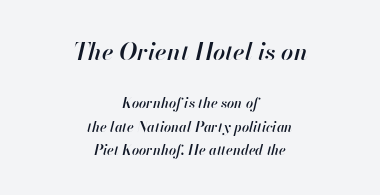
Reading down the column, the eye jumps a familiar distance to each next line. When letters slant like this, we call the style italic. Larger block? The one above; the one below is distinctly smaller. Compared with typical body copy, the letter spacing here is the same.
